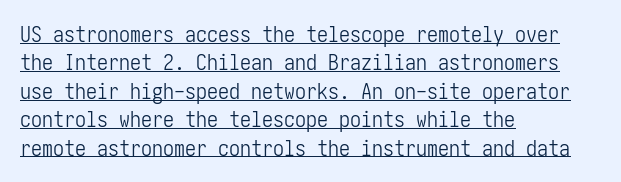
{"italic": "no", "bold": "no", "underline": "yes", "align": "left", "line_spacing": "normal", "line_spacing_ratio": 1.29, "letter_spacing": "normal", "letter_spacing_em": 0.0, "glyph_px": 22}
